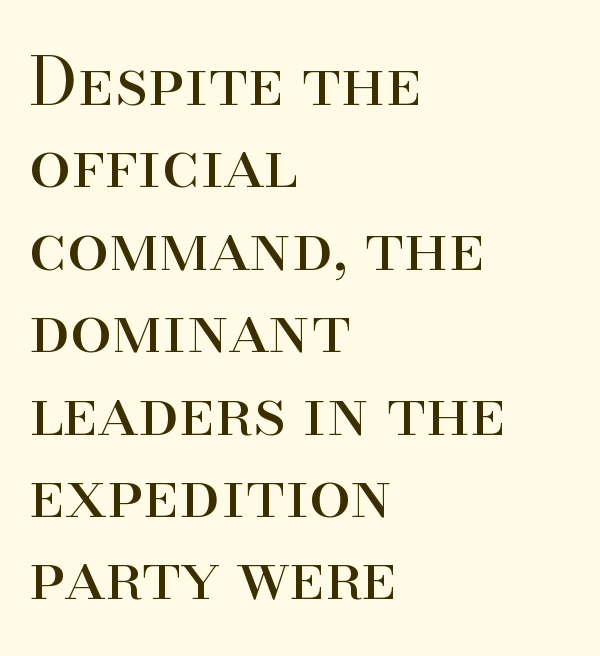
Q: Is the text bold? A: No.
Q: Is the text italic (slanted)? A: No, it is upright.
Q: Is the typeface a serif or a sans-serif typeface? A: Serif.
Q: Is the text underlined? A: No.
Q: How is the paragraph aligned? A: Left-aligned.
Q: Is the spacing between letters normal or unusually wide? A: Normal.
Q: Width (condensed, normal, or wide)? A: Normal.
Q: Stroke contrast? A: High.
Q: x-height? A: Small.
Q: Monospaced? A: No.
